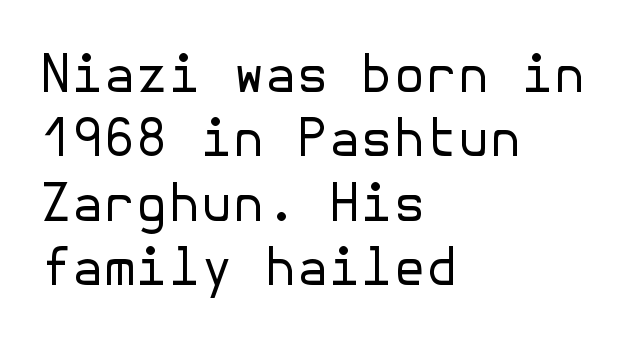
These lines keep a tight, regular rhythm from letter to letter. The glyphs in this specimen are sans serif. This rendering features lettering with no underline. Designer's note — italics off, roman on.
